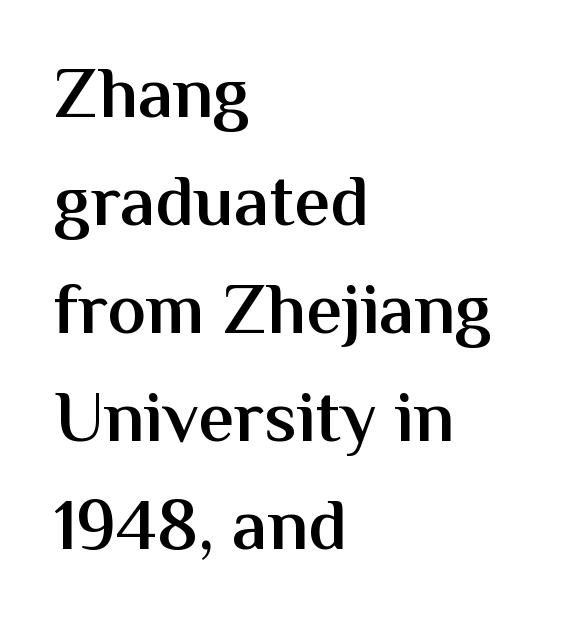
The image shows 72 px semibold sans-serif type, upright; set left-aligned, normal line spacing (1.5x), normal letter spacing, not underlined; medium stroke contrast and a medium x-height.
